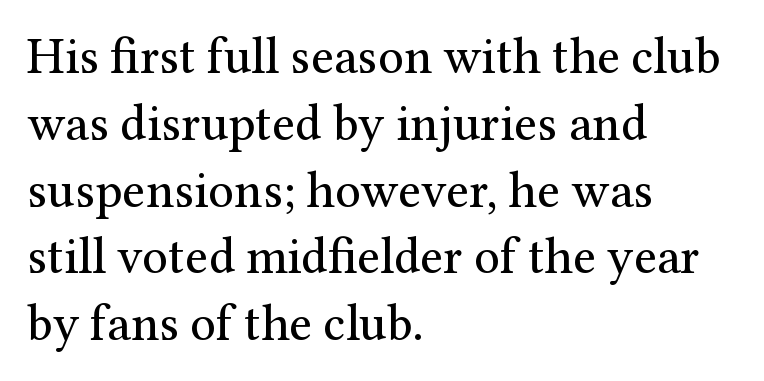
Q: Is the text bold? A: No.
Q: Is the text italic (slanted)? A: No, it is upright.
Q: Is the typeface a serif or a sans-serif typeface? A: Serif.
Q: Is the text underlined? A: No.
Q: How is the paragraph aligned? A: Left-aligned.
Q: Is the spacing between letters normal or unusually wide? A: Normal.
Q: Is the spacing between lines tight, normal or loose? A: Normal.
Q: Width (condensed, normal, or wide)? A: Normal.
Q: Stroke contrast? A: Medium.
Q: x-height? A: Medium.
Q: Monospaced? A: No.
